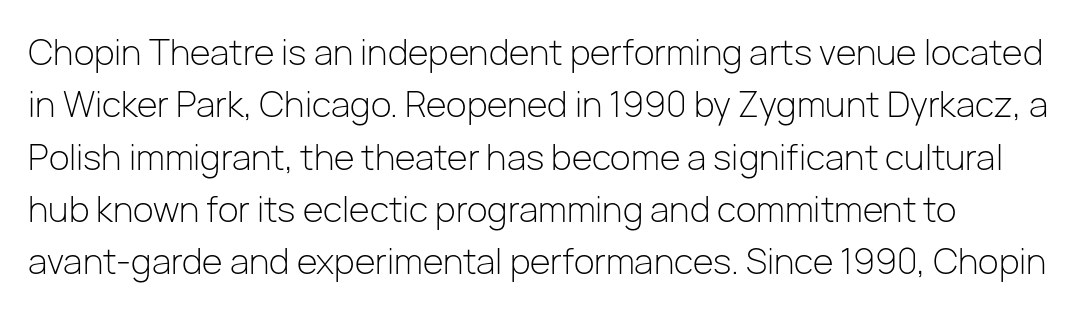
Q: Is the text bold? A: No.
Q: Is the text italic (slanted)? A: No, it is upright.
Q: Is the typeface a serif or a sans-serif typeface? A: Sans-serif.
Q: Is the text underlined? A: No.
Q: Is the spacing between letters normal or unusually wide? A: Normal.
Q: Is the spacing between lines tight, normal or loose? A: Normal.
Q: Width (condensed, normal, or wide)? A: Normal.
Q: Stroke contrast? A: Low.
Q: x-height? A: Medium.
Q: Monospaced? A: No.
